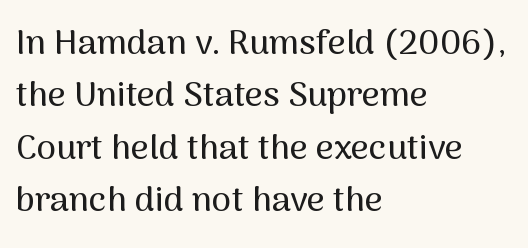
The image shows 35 px sans-serif type, upright; set left-aligned, normal line spacing (1.5x), normal letter spacing, not underlined; medium stroke contrast and a medium x-height.
